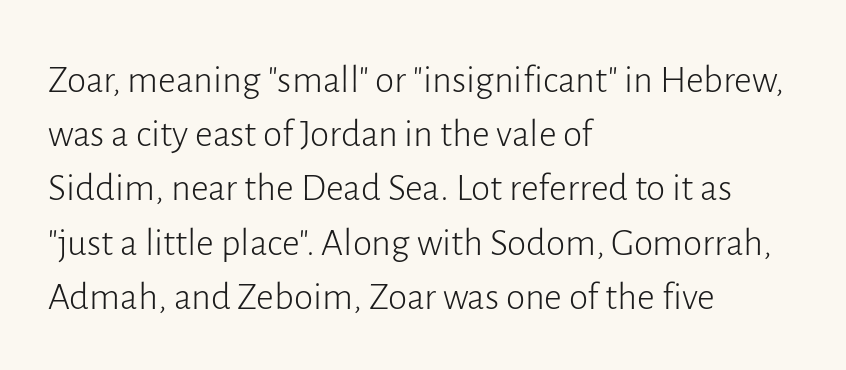
The image shows 39 px light sans-serif type, upright; set left-aligned, normal line spacing (1.39x), normal letter spacing, not underlined; low stroke contrast and a medium x-height.
